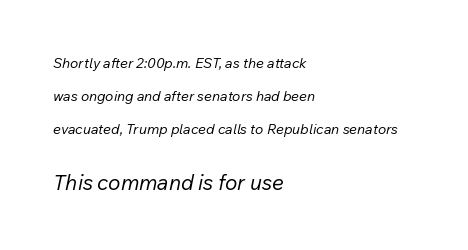
The image shows 21 px text type, italic (leaning right); set left-aligned, loose line spacing (2.34x), normal letter spacing, not underlined; the second (bottom) block is 1.5x larger.
